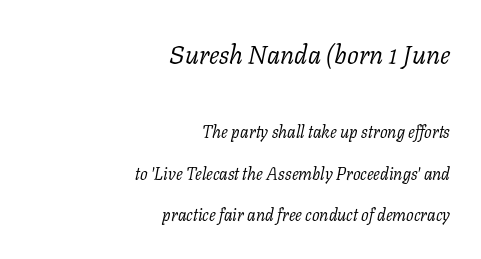
Descender tails drop into unmarked territory. The characters are drawn with everyday or finer stroke widths. A flush-right, rag-left setting is used for this passage. Observe the lean: these are italic letterforms. Airy leading. The rendering shrinks the type as you move from the upper chunk to the lower.
